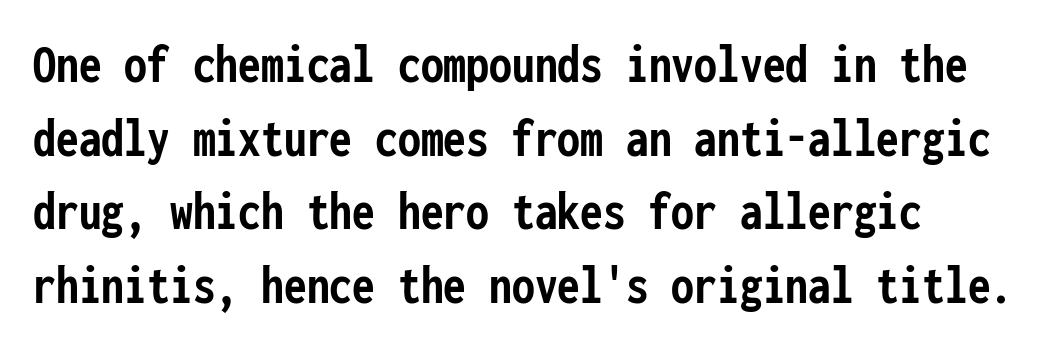
The space directly below the letters is spotless. Bold? Absolutely — the strokes are thick and heavy. These lines were composed using upright roman letters. Here the designer chose a console-style face with uniform glyph widths.
